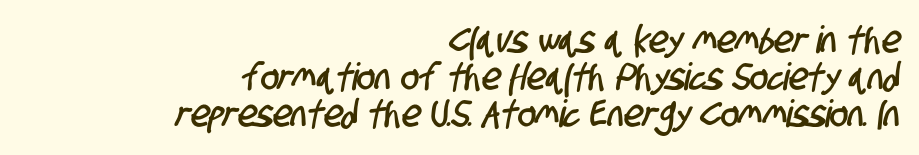
The image shows 38 px condensed sans-serif type; set right-aligned, tight line spacing (0.97x), normal letter spacing, not underlined; low stroke contrast and a large x-height.
